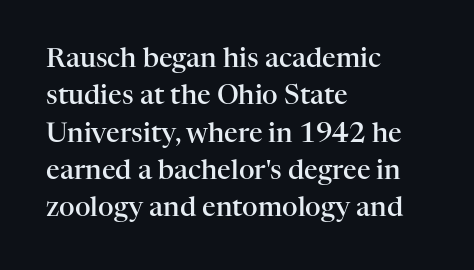
Q: Is the text bold? A: Semi-bold.
Q: Is the text italic (slanted)? A: No, it is upright.
Q: Is the text underlined? A: No.
Q: How is the paragraph aligned? A: Left-aligned.
Q: Is the spacing between letters normal or unusually wide? A: Normal.
Q: Is the spacing between lines tight, normal or loose? A: Normal.
